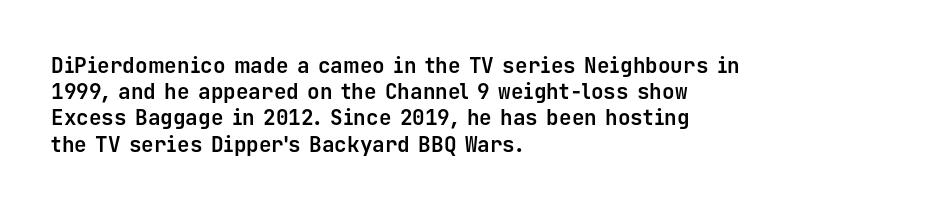
The image shows 21 px bold type, upright; set left-aligned, normal line spacing (1.25x), normal letter spacing, not underlined.
